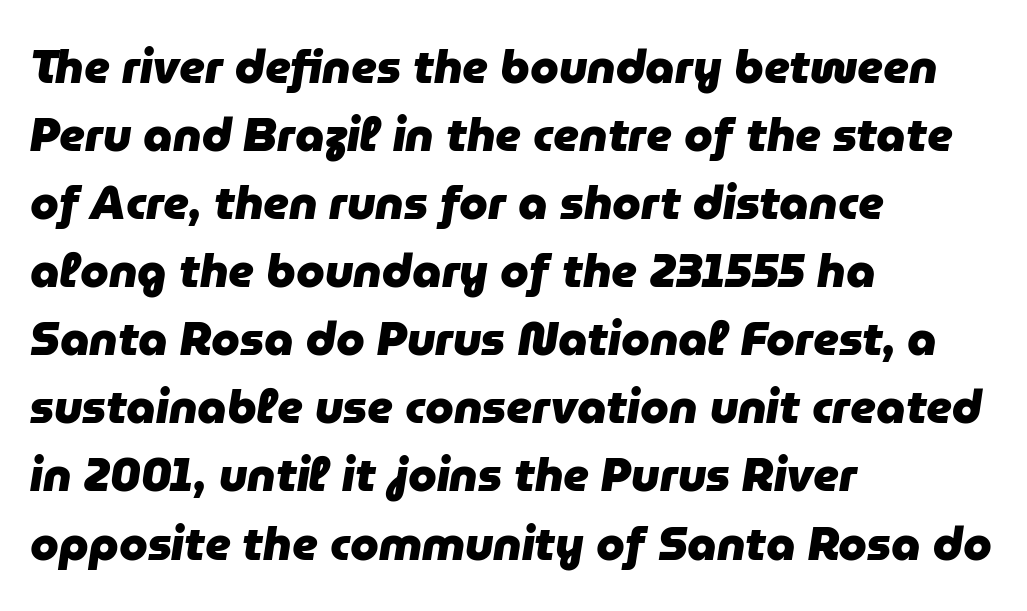
Q: Is the text bold? A: Yes.
Q: Is the text italic (slanted)? A: Yes, it leans right by about 9 degrees.
Q: Is the text underlined? A: No.
Q: How is the paragraph aligned? A: Left-aligned.
Q: Is the spacing between letters normal or unusually wide? A: Normal.
Q: Is the spacing between lines tight, normal or loose? A: Normal.
Q: Width (condensed, normal, or wide)? A: Normal.
Q: Stroke contrast? A: Low.
Q: x-height? A: Medium.
Q: Monospaced? A: No.
